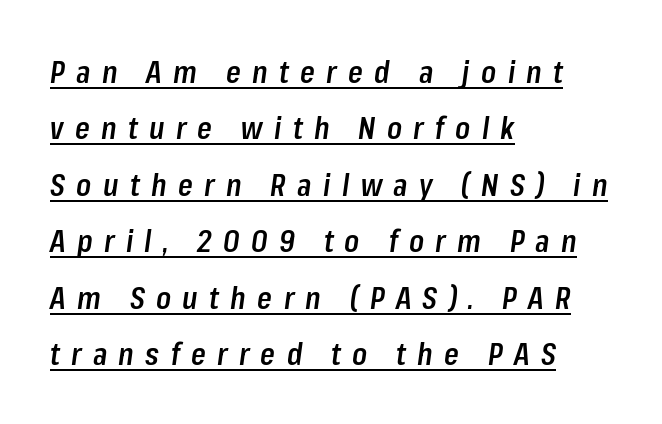
Q: Is the text bold? A: Semi-bold.
Q: Is the text italic (slanted)? A: Yes, it leans right by about 8 degrees.
Q: Is the text underlined? A: Yes.
Q: How is the paragraph aligned? A: Left-aligned.
Q: Is the spacing between letters normal or unusually wide? A: Unusually wide.
Q: Width (condensed, normal, or wide)? A: Condensed.
Q: Stroke contrast? A: Low.
Q: x-height? A: Medium.
Q: Monospaced? A: No.
